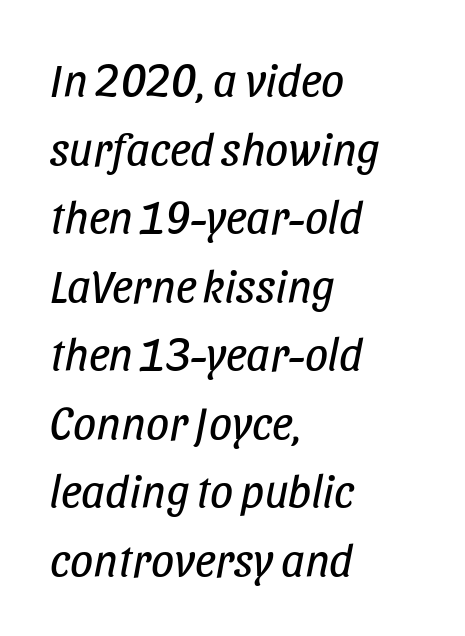
{"italic": "yes", "lean": "right", "slant_degrees": 11, "bold": "no", "weight": "regular", "width": "condensed", "stroke_contrast": "low", "x_height": "large", "monospaced": "no", "underline": "no", "align": "left", "line_spacing": "normal", "line_spacing_ratio": 1.49, "letter_spacing": "normal", "letter_spacing_em": 0.0, "glyph_px": 46}
